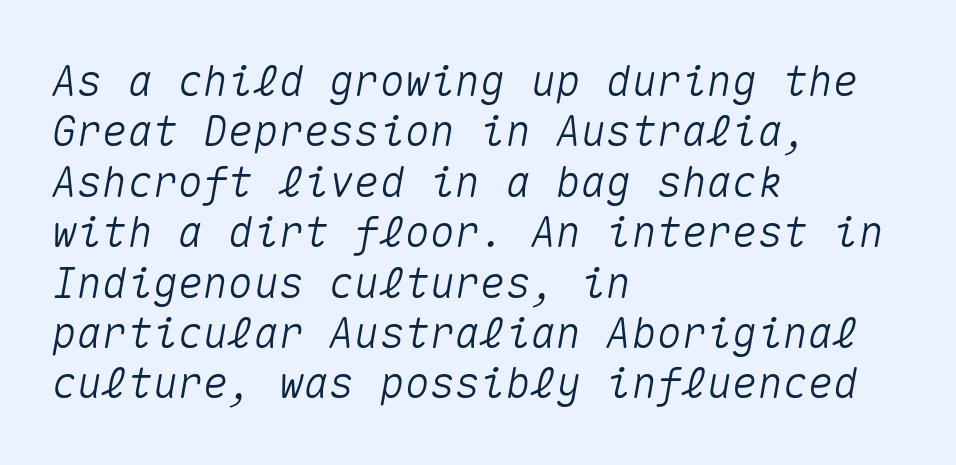
No word sits above an underline. A typesetter would call this monospace, since all characters share one set width. The passage is arranged the way most books set body copy — flush left. The lettering tilts uniformly, giving the passage an italic look. Spacing between characters is what you'd get straight out of the box.
